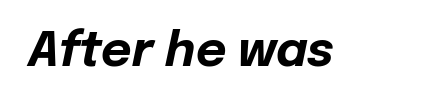
{"italic": "yes", "lean": "right", "slant_degrees": 12, "bold": "yes", "weight": "bold", "width": "normal", "stroke_contrast": "low", "x_height": "medium", "monospaced": "no", "underline": "no", "letter_spacing": "normal", "letter_spacing_em": 0.0, "glyph_px": 47}
